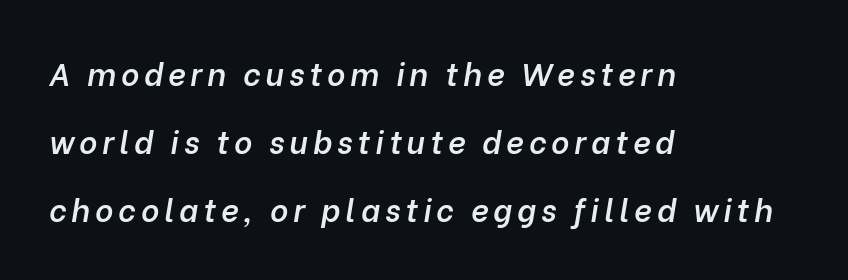
{"italic": "yes", "lean": "right", "slant_degrees": 10, "bold": "semi", "weight": "semibold", "width": "normal", "stroke_contrast": "low", "x_height": "medium", "monospaced": "no", "underline": "no", "align": "left", "line_spacing": "loose", "line_spacing_ratio": 2.2, "glyph_px": 31}
